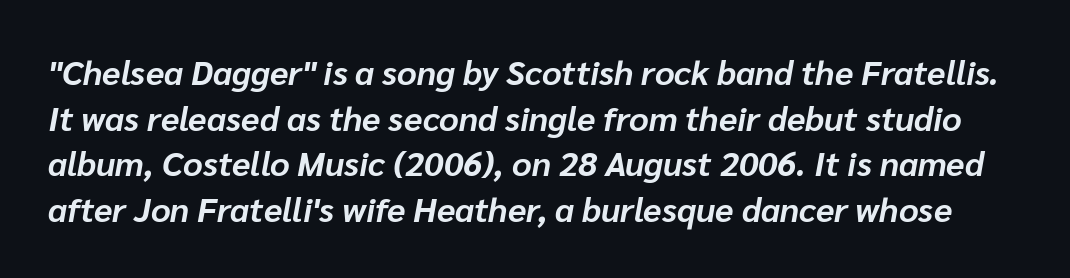
{"italic": "yes", "lean": "right", "slant_degrees": 10, "bold": "yes", "weight": "bold", "width": "normal", "stroke_contrast": "low", "x_height": "medium", "monospaced": "no", "underline": "no", "line_spacing": "normal", "line_spacing_ratio": 1.34, "letter_spacing": "normal", "letter_spacing_em": 0.0, "glyph_px": 34}
